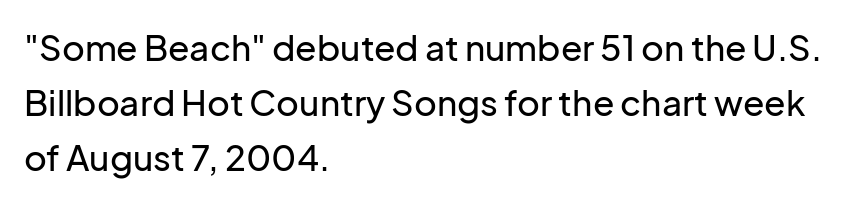
Q: Is the text italic (slanted)? A: No, it is upright.
Q: Is the typeface a serif or a sans-serif typeface? A: Sans-serif.
Q: Is the text underlined? A: No.
Q: How is the paragraph aligned? A: Left-aligned.
Q: Is the spacing between letters normal or unusually wide? A: Normal.
Q: Is the spacing between lines tight, normal or loose? A: Normal.
Q: Width (condensed, normal, or wide)? A: Normal.
Q: Stroke contrast? A: Low.
Q: x-height? A: Medium.
Q: Monospaced? A: No.
